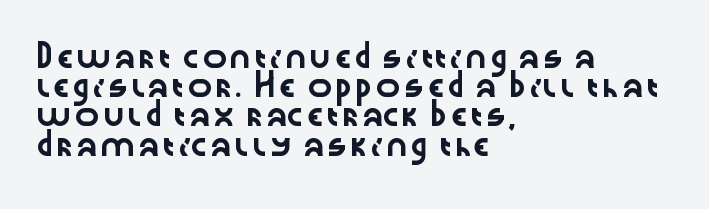
The image shows 21 px text type, upright; set left-aligned, normal line spacing (1.39x), normal letter spacing, not underlined.
